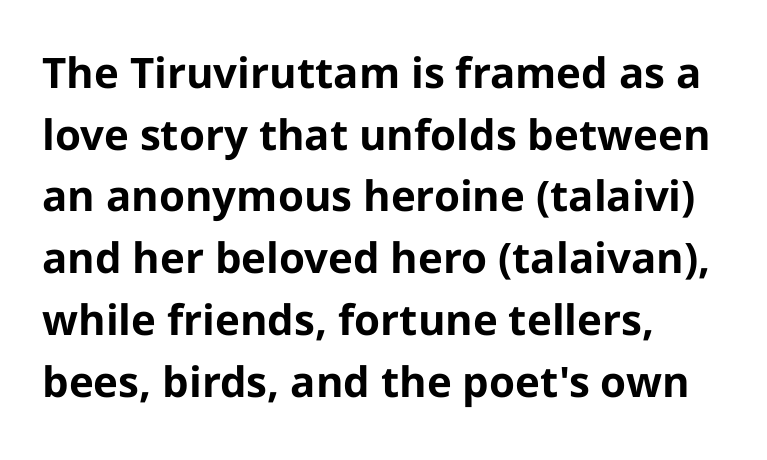
Looks like regular typesetting: each glyph gets only the width it needs. The type sits square on the baseline with zero lean. Classification — sans serif. Type without underlining. The ragged edge is on the right, which tells us the setting is flush left.
